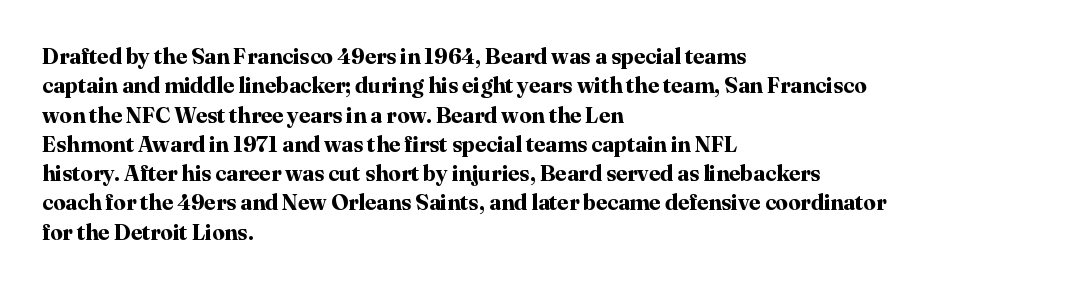
The image shows 22 px bold type, upright; set left-aligned, normal line spacing (1.33x), normal letter spacing, not underlined.
